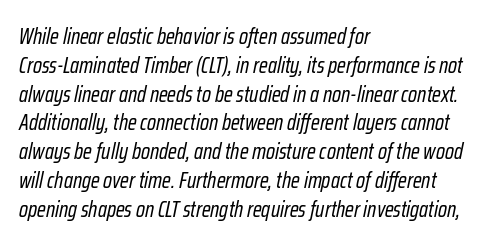
{"italic": "yes", "lean": "right", "slant_degrees": 12, "bold": "no", "underline": "no", "align": "left", "line_spacing": "normal", "line_spacing_ratio": 1.31, "letter_spacing": "normal", "letter_spacing_em": 0.0, "glyph_px": 22}
